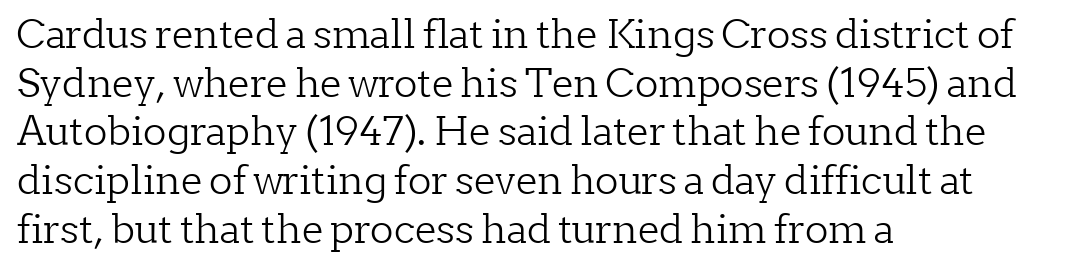
Tracking value appears to be zero — textbook default spacing. Here the designer chose a conventional face with non-uniform glyph widths. Students, observe: this is what conventionally led text looks like. Words float on clear page, feet unadorned. Left-aligned paragraph, ragged on the right. A roman cut, with each character standing at attention.
